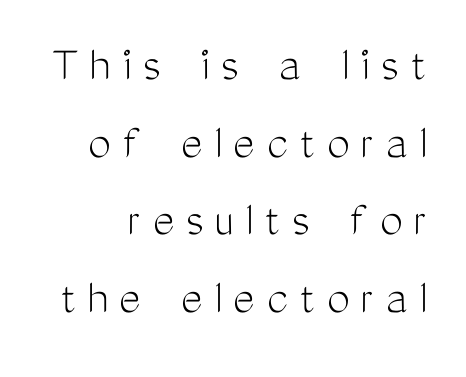
Q: Is the text bold? A: No.
Q: Is the text italic (slanted)? A: No, it is upright.
Q: Is the typeface a serif or a sans-serif typeface? A: Sans-serif.
Q: Is the text underlined? A: No.
Q: Is the spacing between letters normal or unusually wide? A: Unusually wide.
Q: Is the spacing between lines tight, normal or loose? A: Normal.
Q: Width (condensed, normal, or wide)? A: Condensed.
Q: Stroke contrast? A: Medium.
Q: x-height? A: Medium.
Q: Monospaced? A: No.
